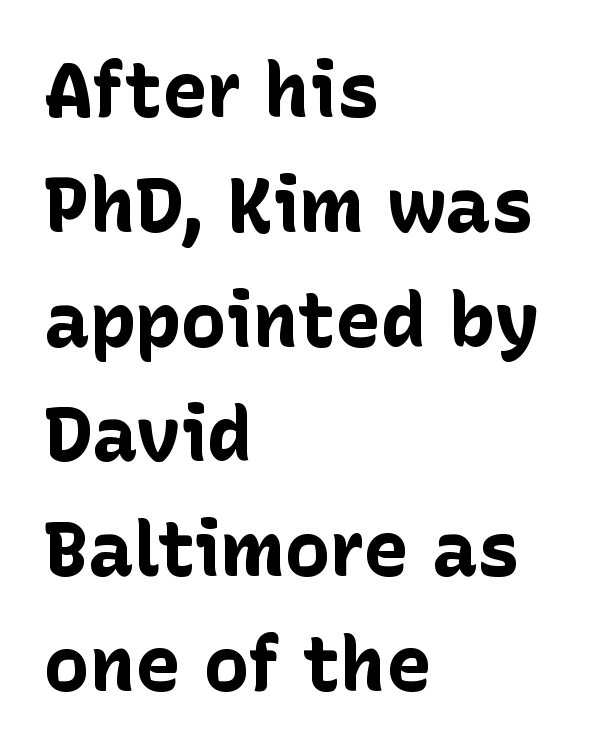
{"serif": "no", "italic": "no", "bold": "yes", "weight": "bold", "width": "normal", "stroke_contrast": "low", "x_height": "medium", "monospaced": "no", "underline": "no", "align": "left", "line_spacing": "normal", "line_spacing_ratio": 1.51, "letter_spacing": "normal", "letter_spacing_em": 0.0, "glyph_px": 76}
